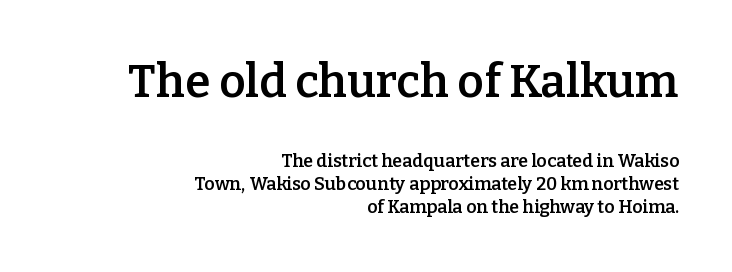
{"serif": "yes", "italic": "no", "bold": "semi", "weight": "semibold", "width": "normal", "stroke_contrast": "low", "x_height": "medium", "monospaced": "no", "underline": "no", "align": "right", "line_spacing": "normal", "line_spacing_ratio": 1.3, "letter_spacing": "normal", "letter_spacing_em": 0.0, "larger_block": "first", "size_ratio": 2.56, "glyph_px": 46}
